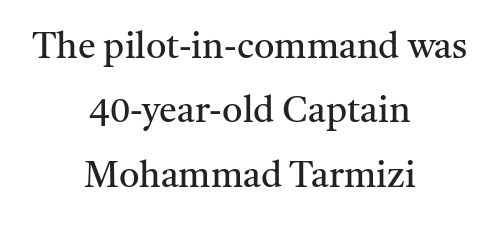
The image shows 36 px regular-weight serif type, upright; set centered, line spacing 1.79x, normal letter spacing, not underlined; medium stroke contrast and a medium x-height.
